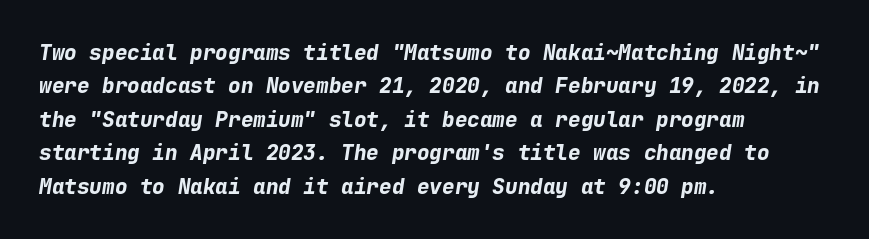
Q: Is the text bold? A: Yes.
Q: Is the text italic (slanted)? A: Yes, it leans right by about 9 degrees.
Q: Is the text underlined? A: No.
Q: How is the paragraph aligned? A: Left-aligned.
Q: Is the spacing between letters normal or unusually wide? A: Normal.
Q: Is the spacing between lines tight, normal or loose? A: Normal.
